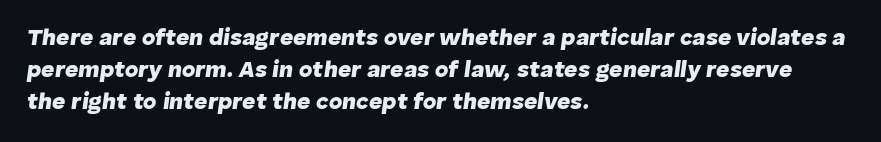
{"italic": "yes", "lean": "right", "slant_degrees": 8, "bold": "yes", "underline": "no", "align": "left", "line_spacing": "normal", "line_spacing_ratio": 1.39, "letter_spacing": "normal", "letter_spacing_em": 0.0, "glyph_px": 23}
